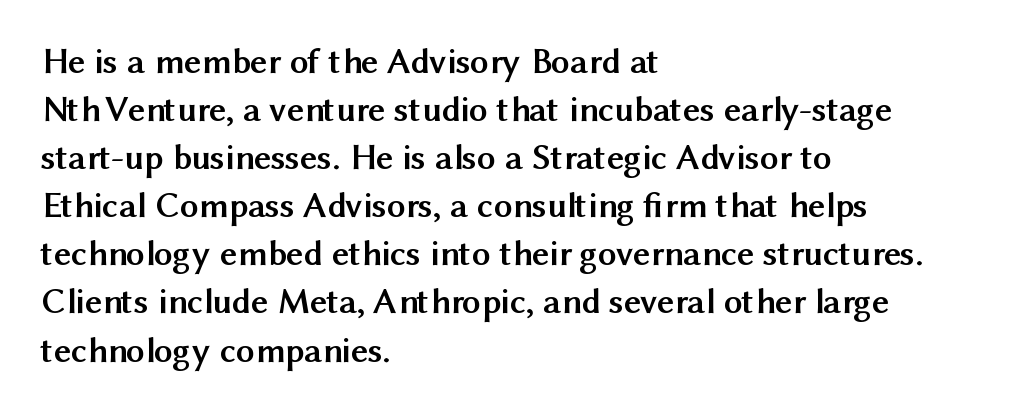
Quick note: underline off. The type is set solid horizontally, with unmodified tracking. The font's upright variant was chosen for this text. Each glyph is drawn with heavy, bold strokes. Each letter keeps its own natural width here, so spacing adapts to shape. Baseline-to-baseline distance is the conventional proportion of letter height.
